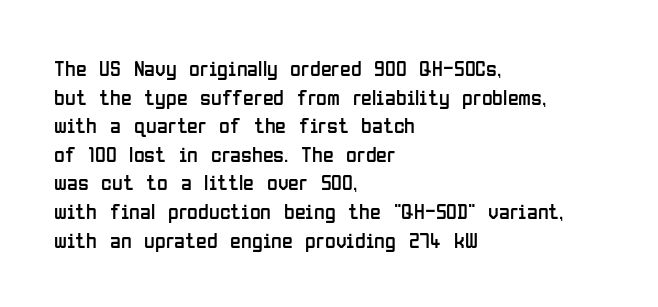
Q: Is the text bold? A: No.
Q: Is the text italic (slanted)? A: No, it is upright.
Q: Is the text underlined? A: No.
Q: How is the paragraph aligned? A: Left-aligned.
Q: Is the spacing between letters normal or unusually wide? A: Normal.
Q: Is the spacing between lines tight, normal or loose? A: Normal.
